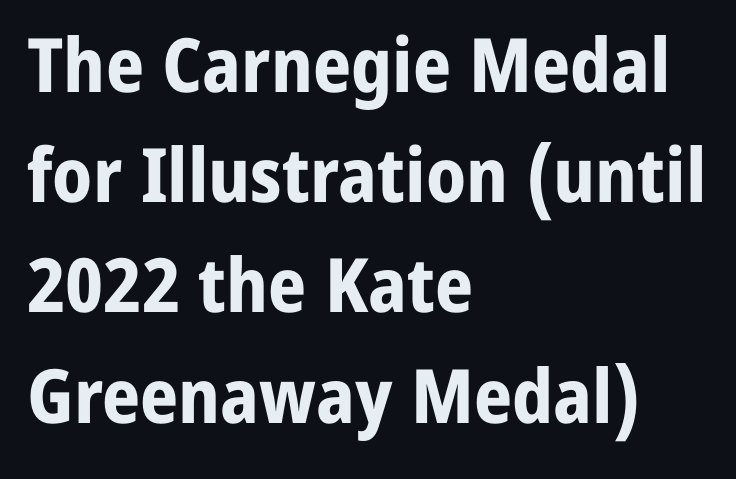
The lettering stays uniformly vertical, giving the passage a roman look. How are the letters spaced? Ordinarily, with no added tracking. Each row of text sits above clean, open space. If you measured baseline to baseline, you'd find a middling distance. Note the varied advance widths — an 'i' is clearly narrower than an 'm'.
